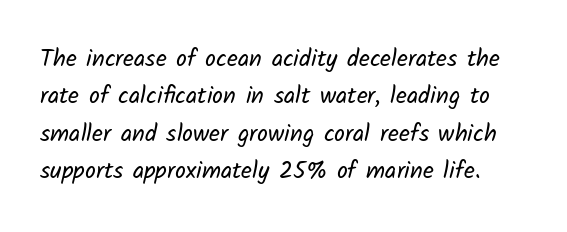
If you measured baseline to baseline, you'd find a middling distance. Nobody drew a line under any word here. Characters follow at the spacing the type designer built in. Letters have the restrained weight of plain body copy at most.
